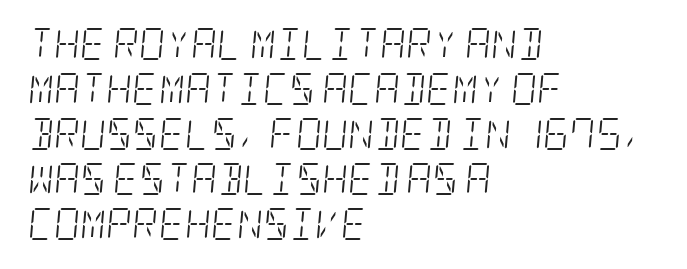
The image shows 32 px light, condensed serif type, italic (leaning right); set left-aligned, normal line spacing (1.41x), normal letter spacing, not underlined; low stroke contrast and a large x-height.
